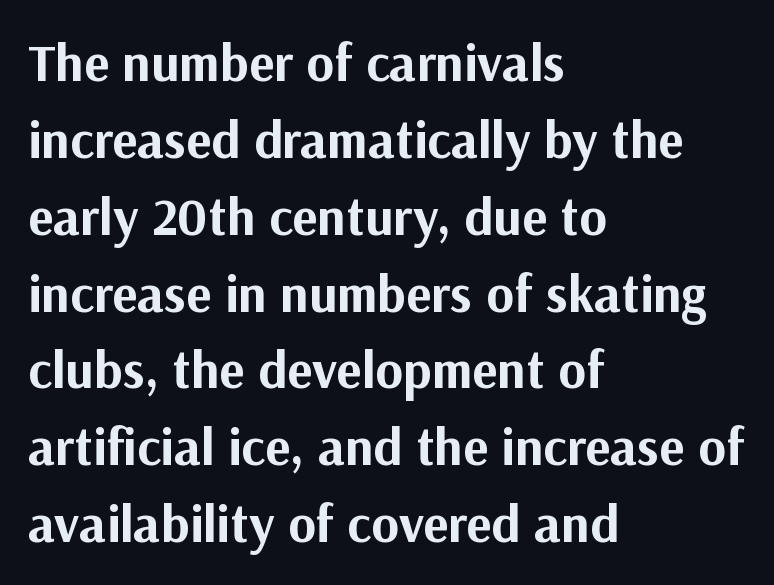
{"serif": "no", "italic": "no", "bold": "yes", "weight": "bold", "width": "normal", "stroke_contrast": "medium", "x_height": "medium", "monospaced": "no", "underline": "no", "align": "left", "line_spacing": "normal", "line_spacing_ratio": 1.45, "letter_spacing": "normal", "letter_spacing_em": 0.0, "glyph_px": 53}
